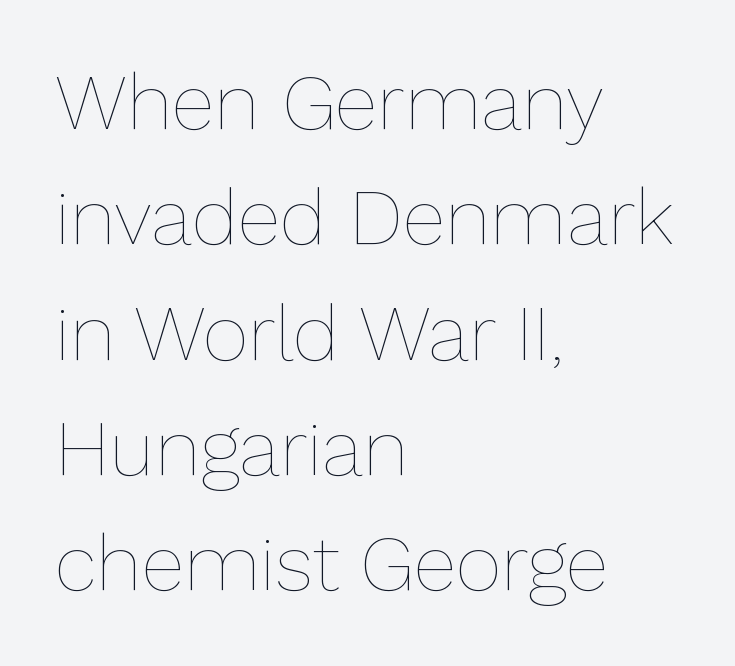
Q: Is the text bold? A: No.
Q: Is the text italic (slanted)? A: No, it is upright.
Q: Is the text underlined? A: No.
Q: How is the paragraph aligned? A: Left-aligned.
Q: Is the spacing between letters normal or unusually wide? A: Normal.
Q: Is the spacing between lines tight, normal or loose? A: Normal.
Q: Width (condensed, normal, or wide)? A: Normal.
Q: Stroke contrast? A: Low.
Q: x-height? A: Medium.
Q: Monospaced? A: No.
